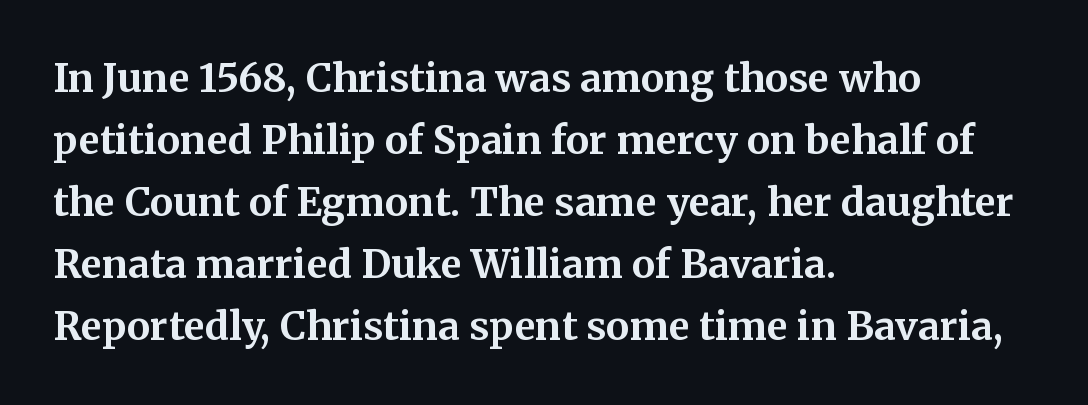
A typesetter would call this proportional, since set widths differ per character. This sample keeps an unexceptional amount of space between lines. You'd pick this weight for a headline — it's a proper bold. The space directly below the letters is spotless. Does extra space separate the letters? No, they use regular spacing.
